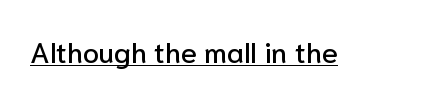
Q: Is the text italic (slanted)? A: No, it is upright.
Q: Is the typeface a serif or a sans-serif typeface? A: Sans-serif.
Q: Is the text underlined? A: Yes.
Q: Is the spacing between letters normal or unusually wide? A: Normal.
Q: Width (condensed, normal, or wide)? A: Normal.
Q: Stroke contrast? A: Low.
Q: x-height? A: Medium.
Q: Monospaced? A: No.
